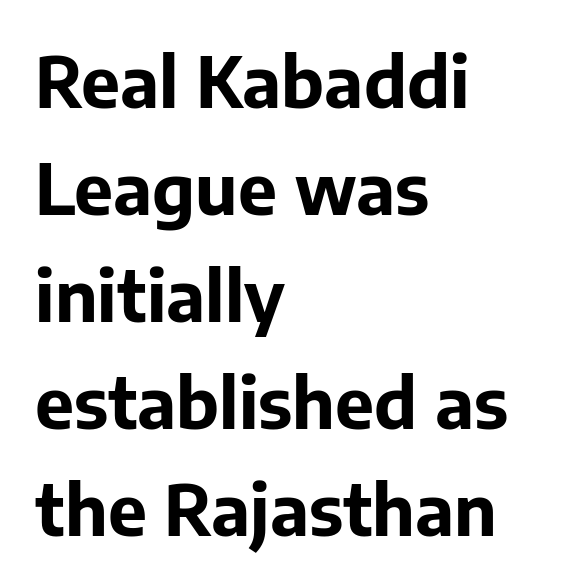
Q: Is the text bold? A: Yes.
Q: Is the text italic (slanted)? A: No, it is upright.
Q: Is the typeface a serif or a sans-serif typeface? A: Sans-serif.
Q: Is the text underlined? A: No.
Q: How is the paragraph aligned? A: Left-aligned.
Q: Is the spacing between letters normal or unusually wide? A: Normal.
Q: Is the spacing between lines tight, normal or loose? A: Normal.
Q: Width (condensed, normal, or wide)? A: Normal.
Q: Stroke contrast? A: Low.
Q: x-height? A: Medium.
Q: Monospaced? A: No.
